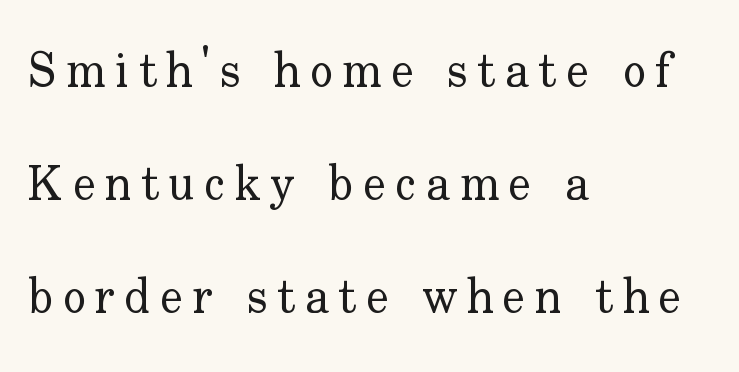
The image shows 48 px regular-weight serif type, upright; set left-aligned, loose line spacing (2.35x), unusually wide letter spacing (+0.2 em), not underlined; low stroke contrast and a small x-height.
